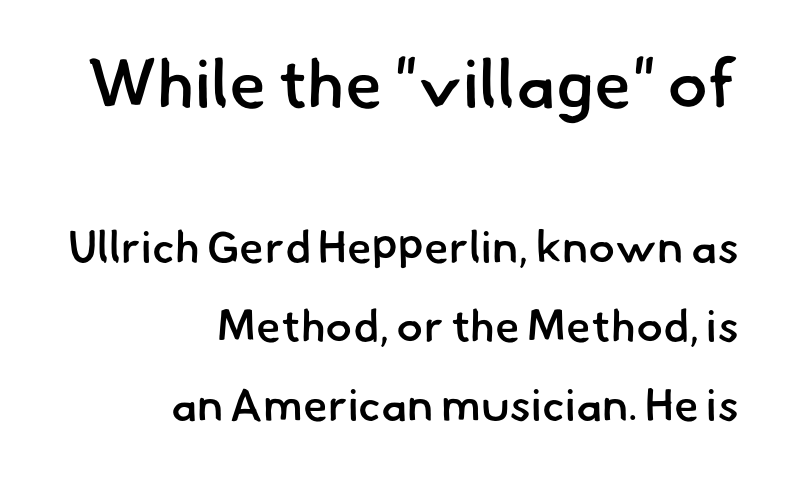
Tracking value appears to be zero — textbook default spacing. The type family on display is of the sans-serif kind. Is the lower block the larger one? No — the upper block carries the bigger type. Words float on clear page, feet unadorned. The font is running at a semibold setting, under full bold. Each line ends at the same right margin while the left side varies.
